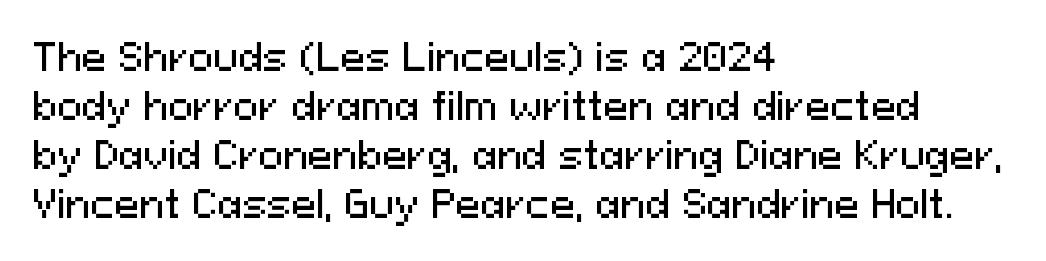
Evenly set lines give the paragraph a standard silhouette. Letters rest on an invisible, unmarked baseline. Grotesque or geometric, the face here clearly has no serifs. You could call the tracking neutral — neither tight nor loose. Looks like regular typesetting: each glyph gets only the width it needs. The axis of the letterforms is exactly vertical.
